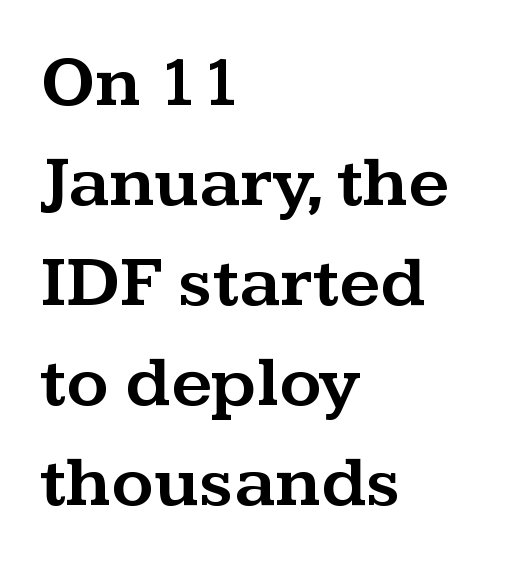
Looks like regular typesetting: each glyph gets only the width it needs. Vertically, the passage feels balanced, rows spaced as you'd expect. Stroke terminals: seriffed. The tracking reads as untouched default to a designer's eye. Ordinary non-slanted type is in use. The lines are quadded left.
